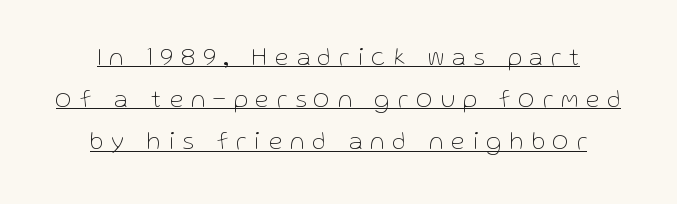
{"italic": "no", "bold": "no", "underline": "yes", "line_spacing": "normal", "line_spacing_ratio": 1.69, "letter_spacing": "wide", "letter_spacing_em": 0.33, "glyph_px": 25}
